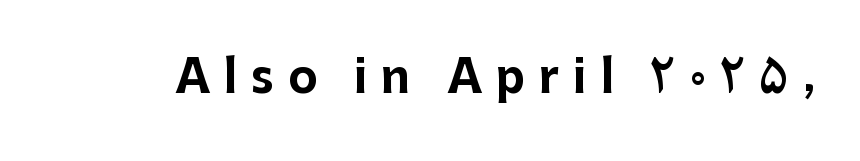
Type style note: lacks serifs. Character widths vary here, with narrow letters taking less room than wide ones. The typesetting leans heavy: a genuine bold. The glyphs are unaccompanied by any horizontal stroke below them.
